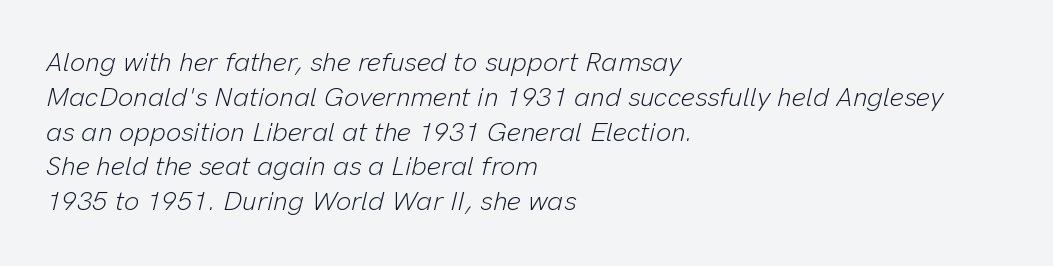
Every character sits at an angle, as italics do. Baseline-to-baseline distance is the conventional proportion of letter height. The horizontal fit of the characters is conventional and even. Descender tails drop into unmarked territory. A student would call this left alignment; a typographer would say flush left, rag right.
